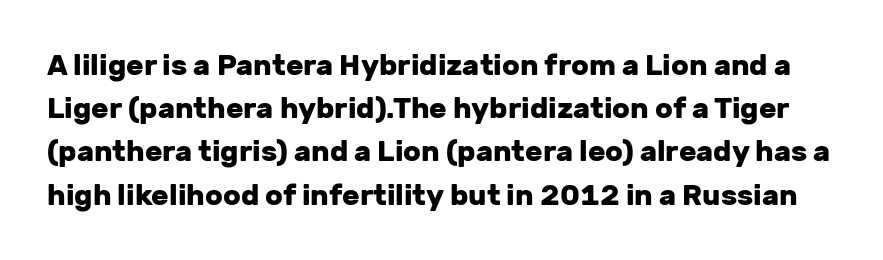
The type sits square on the baseline with zero lean. Strokes here are thick enough to call this a true bold. This rendering leaves character spacing at its baseline value. One glance says typical: line gaps are just what's usual. Rule under the text: the space is simply empty.
